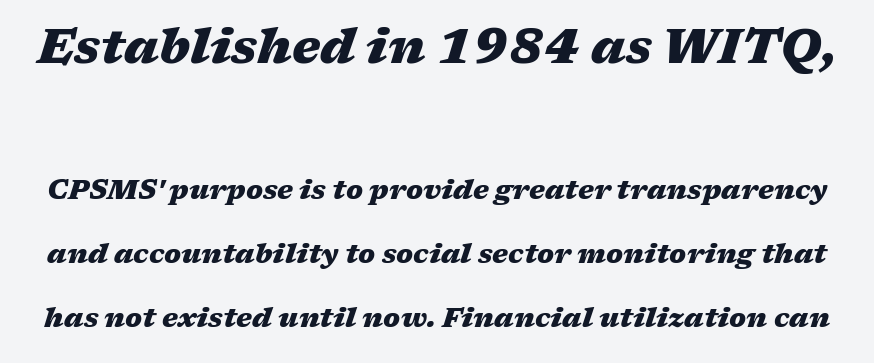
{"italic": "yes", "lean": "right", "slant_degrees": 17, "bold": "yes", "weight": "heavy", "width": "wide", "stroke_contrast": "medium", "x_height": "medium", "monospaced": "no", "underline": "no", "line_spacing": "loose", "line_spacing_ratio": 2.37, "letter_spacing": "normal", "letter_spacing_em": 0.0, "larger_block": "first", "size_ratio": 1.78, "glyph_px": 48}
